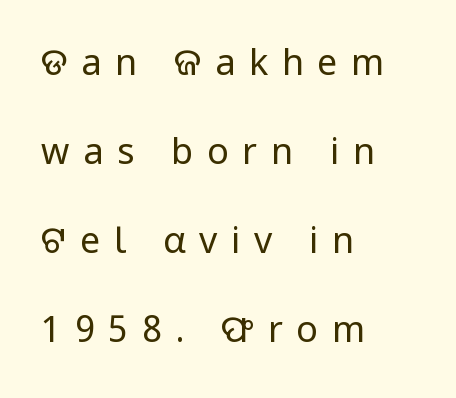
Q: Is the text bold? A: No.
Q: Is the text italic (slanted)? A: No, it is upright.
Q: Is the typeface a serif or a sans-serif typeface? A: Sans-serif.
Q: Is the text underlined? A: No.
Q: How is the paragraph aligned? A: Left-aligned.
Q: Is the spacing between letters normal or unusually wide? A: Unusually wide.
Q: Is the spacing between lines tight, normal or loose? A: Loose.
Q: Width (condensed, normal, or wide)? A: Normal.
Q: Stroke contrast? A: Low.
Q: x-height? A: Medium.
Q: Monospaced? A: No.
